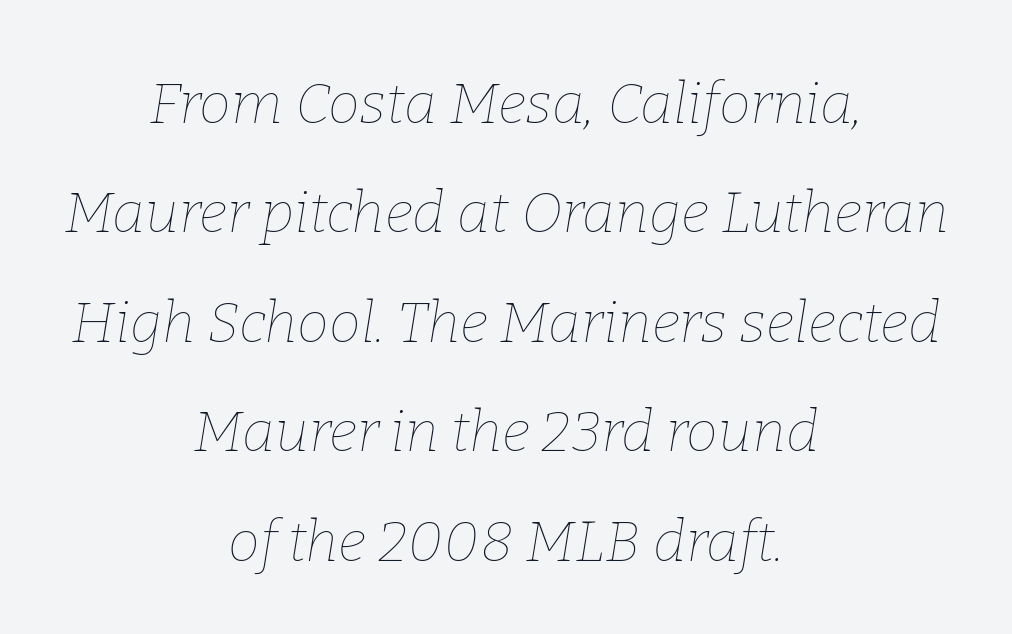
The image shows 57 px thin type, italic (leaning right); set centered, loose line spacing (1.92x), normal letter spacing, not underlined; low stroke contrast and a medium x-height.
